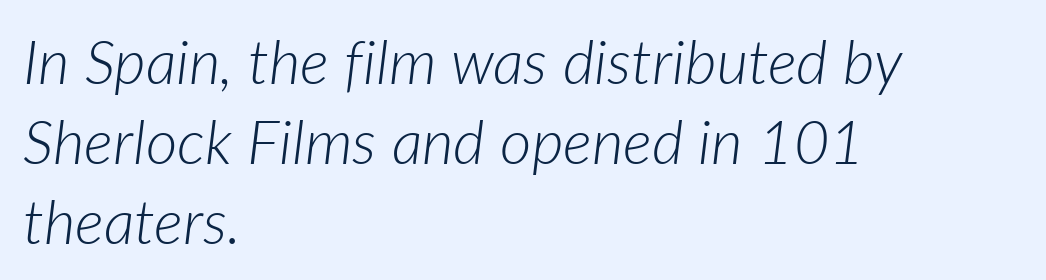
The image shows 61 px light type, italic (leaning right); set left-aligned, normal line spacing (1.31x), normal letter spacing, not underlined; low stroke contrast and a medium x-height.
